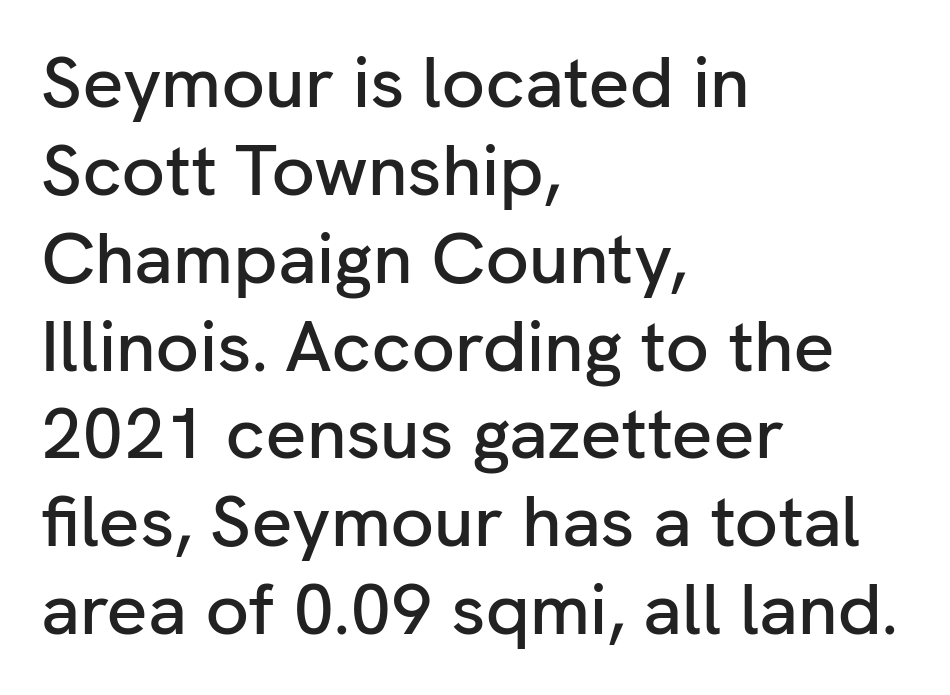
The image shows 72 px sans-serif type, upright; set left-aligned, line spacing 1.22x, normal letter spacing, not underlined; low stroke contrast and a medium x-height.
